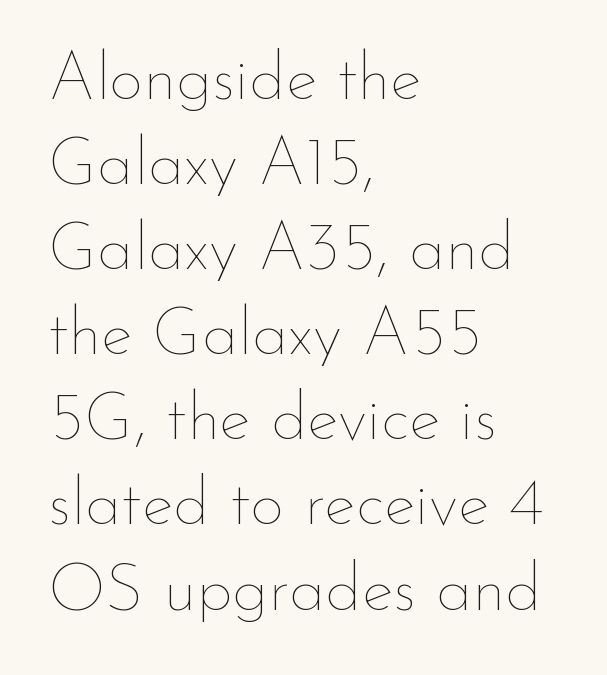
This block has exactly the height ordinary leading produces. Here the designer chose a conventional face with non-uniform glyph widths. Is the stroke heavy? The answer is a plain regular-or-lighter. The letterforms sit shoulder to shoulder at normal distance.
